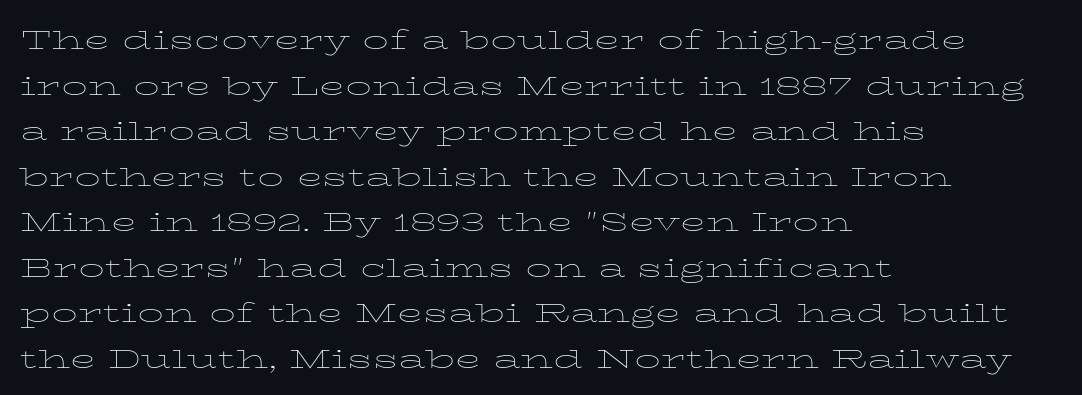
What stands out about the letter spacing? Nothing — it is the standard amount. Rendered with straight, roman letterforms. The space directly below the letters is spotless. Which margin do the lines hug? The left one — the right edge is uneven. One glance says typical: line gaps are just what's usual.
